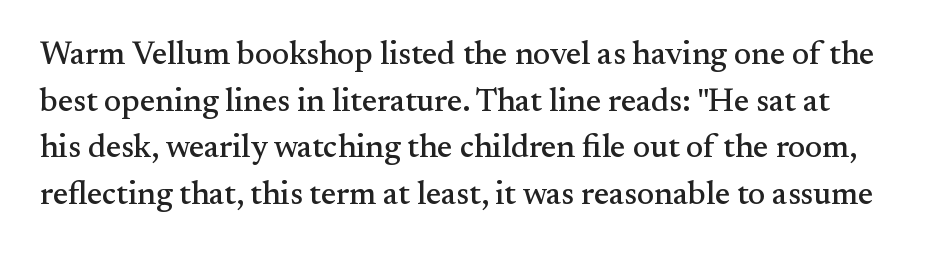
The image shows 32 px serif type, upright; set normal line spacing (1.46x), normal letter spacing, not underlined; medium stroke contrast and a small x-height.
